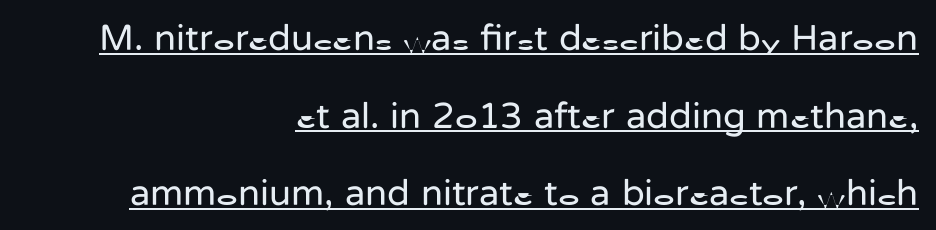
{"serif": "no", "italic": "no", "bold": "no", "weight": "regular", "width": "normal", "stroke_contrast": "low", "x_height": "medium", "monospaced": "no", "underline": "yes", "align": "right", "line_spacing": "loose", "line_spacing_ratio": 2.1, "letter_spacing": "normal", "letter_spacing_em": 0.0, "glyph_px": 37}
